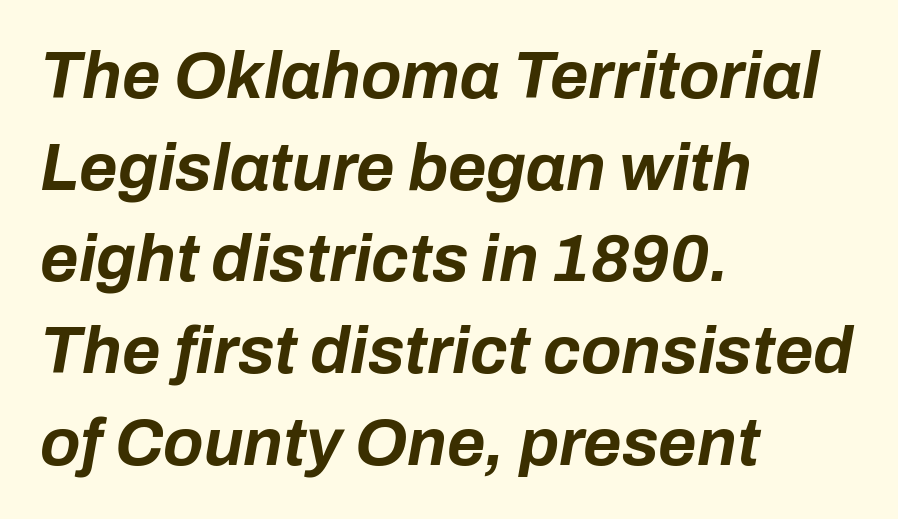
{"italic": "yes", "lean": "right", "slant_degrees": 10, "bold": "yes", "weight": "bold", "width": "normal", "stroke_contrast": "low", "x_height": "medium", "monospaced": "no", "underline": "no", "align": "left", "line_spacing": "normal", "line_spacing_ratio": 1.39, "letter_spacing": "normal", "letter_spacing_em": 0.0, "glyph_px": 66}
